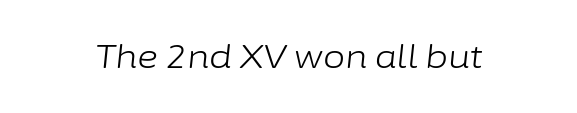
{"italic": "yes", "lean": "right", "slant_degrees": 6, "bold": "no", "weight": "light", "width": "normal", "stroke_contrast": "low", "x_height": "medium", "monospaced": "no", "underline": "no", "letter_spacing": "normal", "letter_spacing_em": 0.0, "glyph_px": 32}
